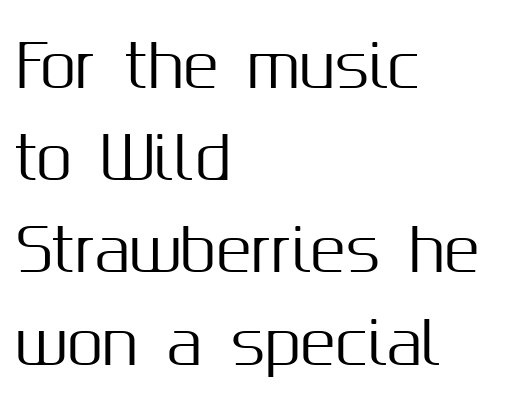
The image shows 58 px sans-serif type, upright; set left-aligned, normal line spacing (1.59x), normal letter spacing, not underlined; medium stroke contrast and a medium x-height.
